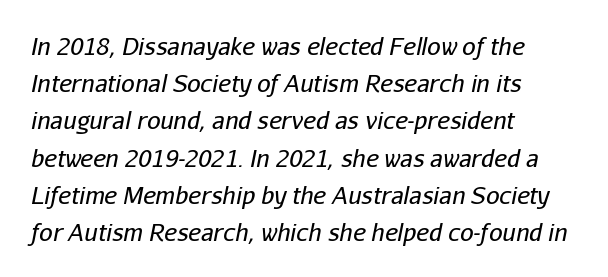
The letterforms sit shoulder to shoulder at normal distance. Stroke thickness stays within the range of a standard reading face or lighter. This rendering features lettering with no underline. Rows of type keep a routine distance in the vertical direction. Compared with a centered layout, this one pins lines to the left instead. The rendering applies a slant to the glyphs.
